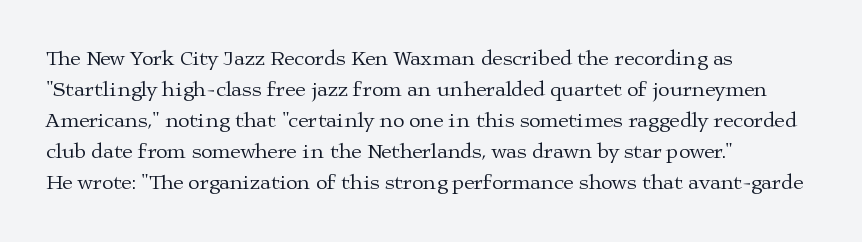
{"italic": "no", "bold": "no", "underline": "no", "align": "left", "line_spacing": "normal", "line_spacing_ratio": 1.48, "letter_spacing": "normal", "letter_spacing_em": 0.0, "glyph_px": 21}
